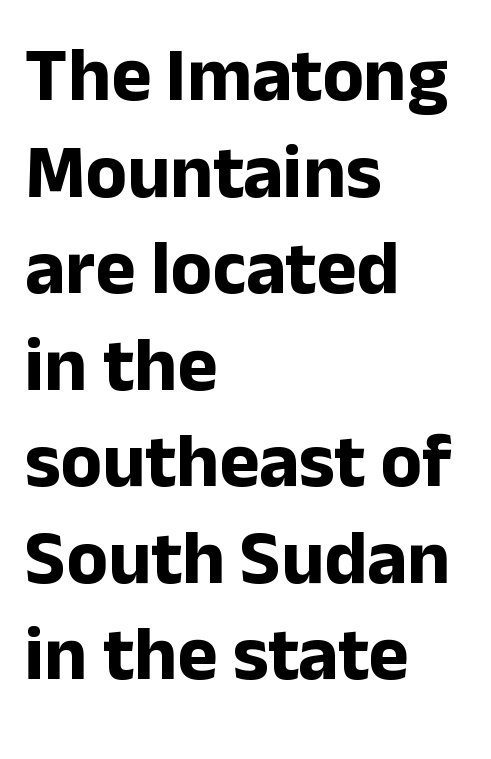
The image shows 76 px bold sans-serif type, upright; set left-aligned, normal line spacing (1.27x), normal letter spacing, not underlined; low stroke contrast and a medium x-height.
